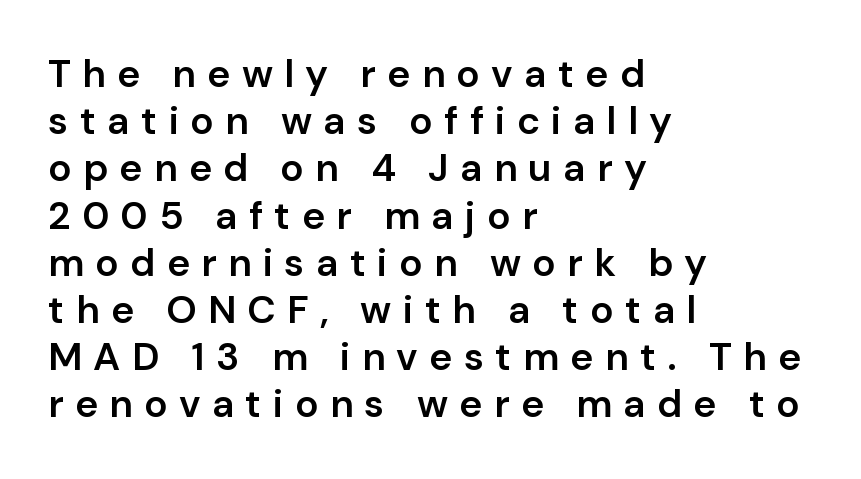
Characters remain perfectly vertical along every line. Each letter keeps its own natural width here, so spacing adapts to shape. The letters are semibold — heavier than regular but short of a full bold. Words appear elongated and porous because spacing is wide. Reading down the block, your eye returns to a fixed left position each line. Is this a sans? Yes — the strokes have no serifs.
